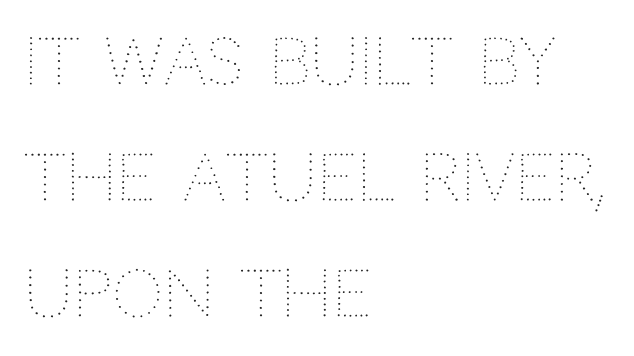
Where is the straight margin? On the left. Descender tails drop into unmarked territory. Observe the ordinary spacing: letters are neighbours, not strangers. Italic: no, the glyphs are upright roman. Spacing verdict: proportional, widths tailored to each character. The weight tops out at a normal text grade.
